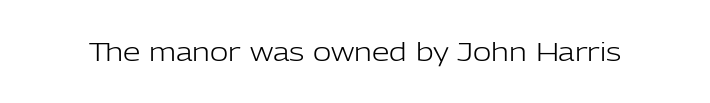
The rendering keeps characters at their native spacing. The font sits on the lighter half of the weight spectrum, regular included. Quick note: underline off. Is there any slant? The stems are plumb.
